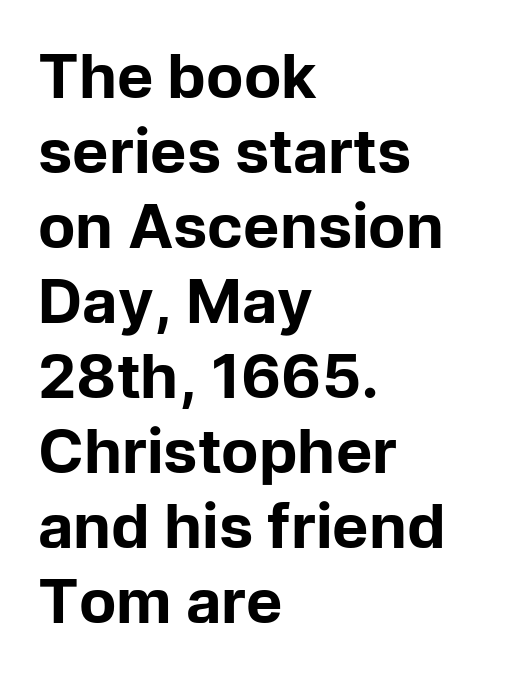
Each glyph is drawn with heavy, bold strokes. This sample uses an upright cut, with every glyph sitting square on the baseline. Alignment: flush left. The horizontal fit of the characters is conventional and even. Looks like regular typesetting: each glyph gets only the width it needs.
